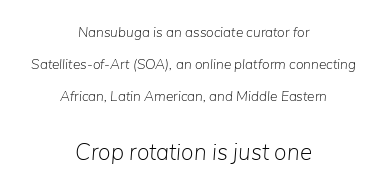
{"italic": "yes", "lean": "right", "slant_degrees": 5, "bold": "no", "underline": "no", "align": "center", "line_spacing": "loose", "line_spacing_ratio": 2.27, "letter_spacing": "normal", "letter_spacing_em": 0.0, "larger_block": "second", "size_ratio": 1.64, "glyph_px": 23}
